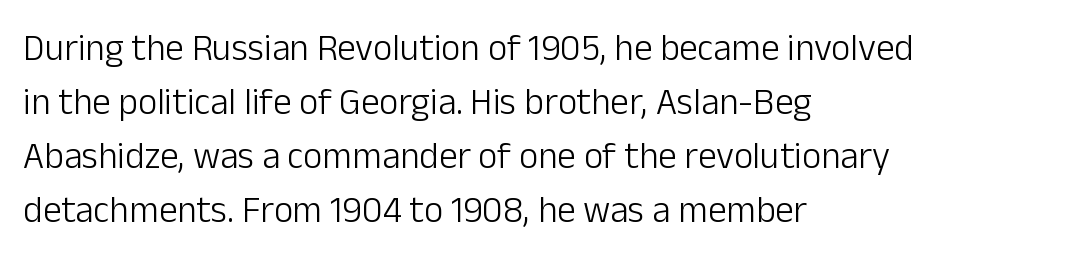
Q: Is the text bold? A: No.
Q: Is the text italic (slanted)? A: No, it is upright.
Q: Is the typeface a serif or a sans-serif typeface? A: Sans-serif.
Q: Is the text underlined? A: No.
Q: How is the paragraph aligned? A: Left-aligned.
Q: Is the spacing between letters normal or unusually wide? A: Normal.
Q: Is the spacing between lines tight, normal or loose? A: Normal.
Q: Width (condensed, normal, or wide)? A: Normal.
Q: Stroke contrast? A: Low.
Q: x-height? A: Medium.
Q: Monospaced? A: No.
